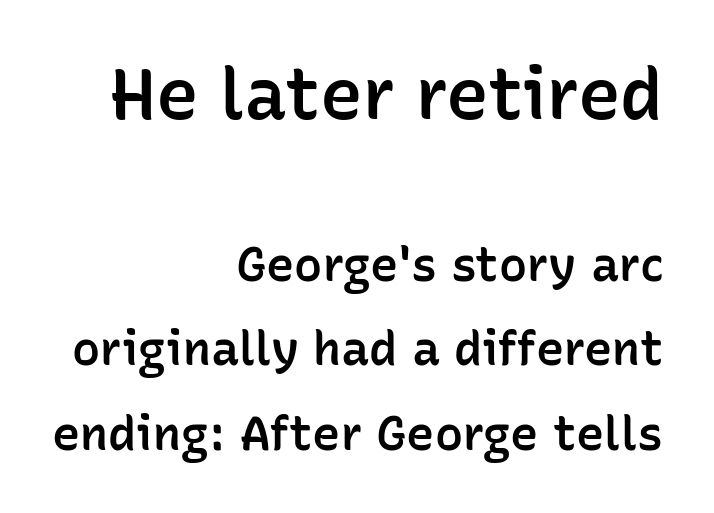
Is this a fixed-width face? No — the glyphs have proportional, varying widths. Letter spacing: default. If you drew a line through each stem, it would be perfectly vertical. The letters in the upper block stand taller than those in the block below.
